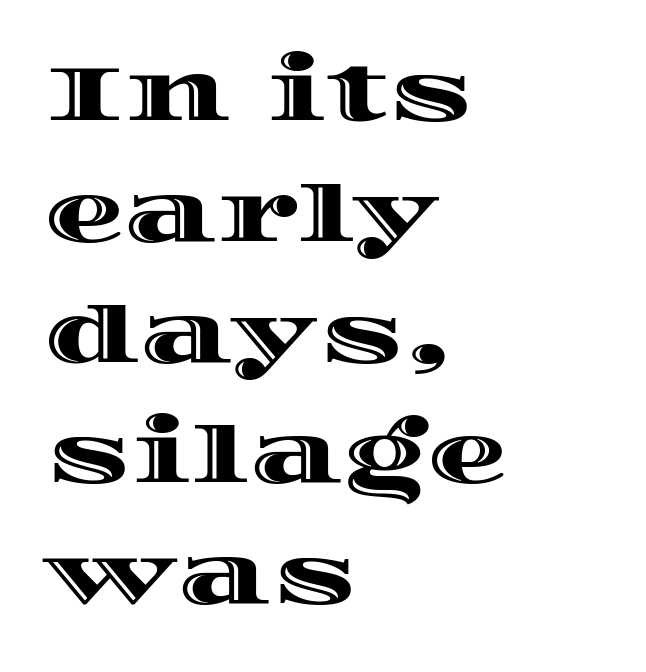
Q: Is the text italic (slanted)? A: No, it is upright.
Q: Is the text underlined? A: No.
Q: How is the paragraph aligned? A: Left-aligned.
Q: Is the spacing between letters normal or unusually wide? A: Normal.
Q: Is the spacing between lines tight, normal or loose? A: Normal.
Q: Width (condensed, normal, or wide)? A: Wide.
Q: x-height? A: Large.
Q: Monospaced? A: No.
